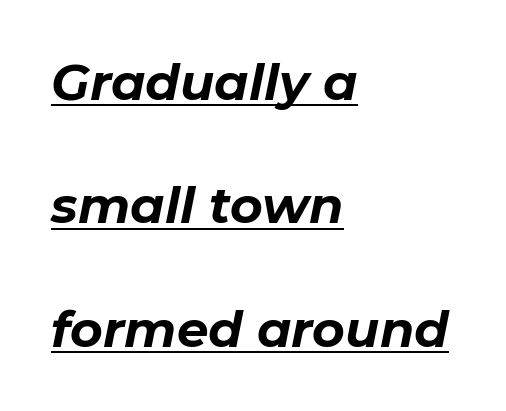
Tall strokes in this sample are angled rather than plumb. Do the characters align in a grid? No, the font is proportional. Compared with typical paragraphs, the rows here are farther apart. Somebody hit Ctrl+U on this one — the words are underlined.
